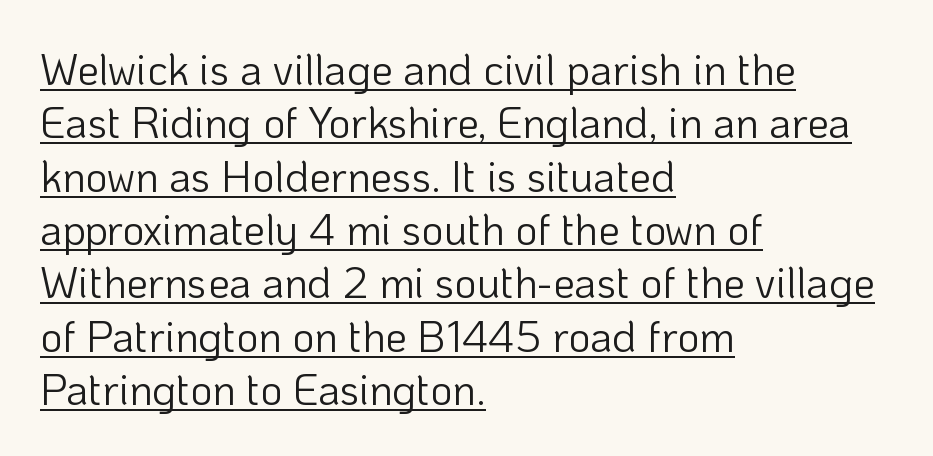
The specimen includes a rule beneath the text block's lines. Look at the bottom of the vertical strokes: they stop flat, with no serifs. Looks like regular typesetting: each glyph gets only the width it needs. Ordinary non-slanted type is in use. Tracking value appears to be zero — textbook default spacing. These lines are set flush left with a ragged right edge.
